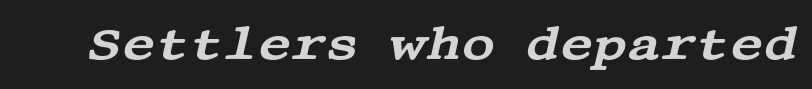
A clean baseline with only descenders dipping below it. The face used here is seriffed, in the tradition of book romans. These lines were composed using italics. Letter spacing: default.
